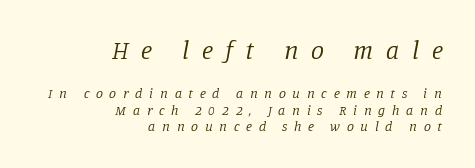
The image shows 26 px text type, italic (leaning right); set right-aligned, line spacing 1.17x, unusually wide letter spacing (+0.48 em), not underlined; the first (top) block is 1.86x larger.
